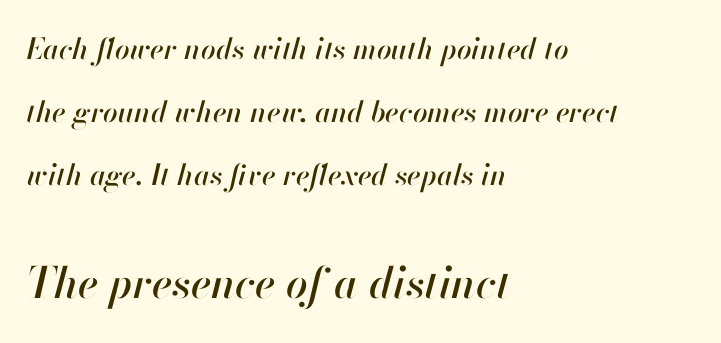
Q: Is the text italic (slanted)? A: Yes, it leans right by about 13 degrees.
Q: Is the text underlined? A: No.
Q: How is the paragraph aligned? A: Left-aligned.
Q: Is the spacing between letters normal or unusually wide? A: Normal.
Q: Is the spacing between lines tight, normal or loose? A: Loose.
Q: Which block of text is set in a larger size, the first (top) or the second (bottom)? A: The second (bottom) one.
Q: Width (condensed, normal, or wide)? A: Normal.
Q: Stroke contrast? A: High.
Q: x-height? A: Small.
Q: Monospaced? A: No.
